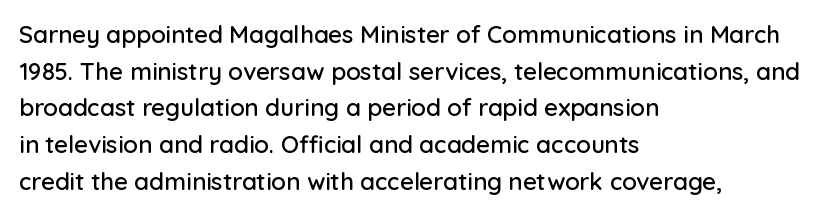
The image shows 24 px text type, upright; set left-aligned, normal line spacing (1.53x), normal letter spacing, not underlined.
